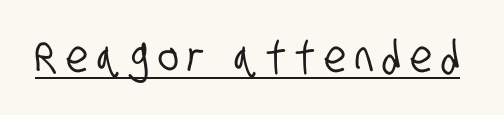
Is this a fixed-width face? No — the glyphs have proportional, varying widths. Between one letter and the next there's a generous, obvious gap. The typesetter has applied underlining to the passage shown. Are there feet on the stems? There aren't — it's a sans.
